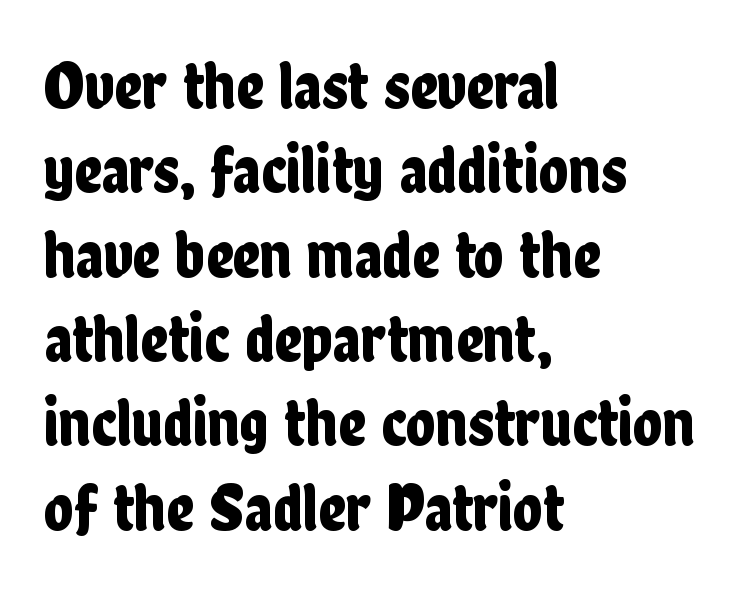
{"serif": "no", "italic": "no", "width": "condensed", "stroke_contrast": "low", "x_height": "medium", "monospaced": "no", "underline": "no", "align": "left", "line_spacing_ratio": 1.24, "letter_spacing": "normal", "letter_spacing_em": 0.0, "glyph_px": 68}
